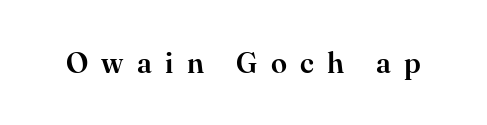
Is this a sans? No — the strokes have serifs. The specimen omits any rule beneath the text block's lines. This sample uses expanded letter spacing, leaving extra air between glyphs. Varying glyph widths throughout — classic text-font behaviour.
